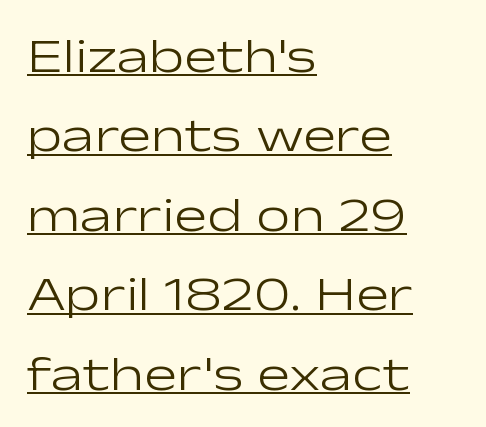
Nope, no serifs anywhere on these letters. Weight: not bold — regular or lighter. Is this a fixed-width face? No — the glyphs have proportional, varying widths. Leading: standard. The specimen reads as upright at a glance.
